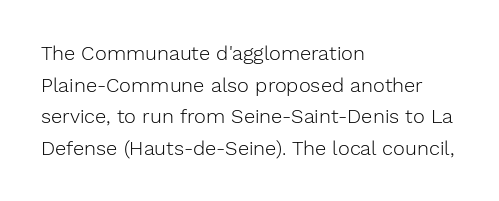
Teacher's note: observe the even left margin — that is flush-left alignment. The passage shown is not underscored anywhere. The rendering uses a moderate line-height, typical for paragraphs. Ascenders rise straight up at ninety degrees. Nobody touched the tracking dial on this one.
